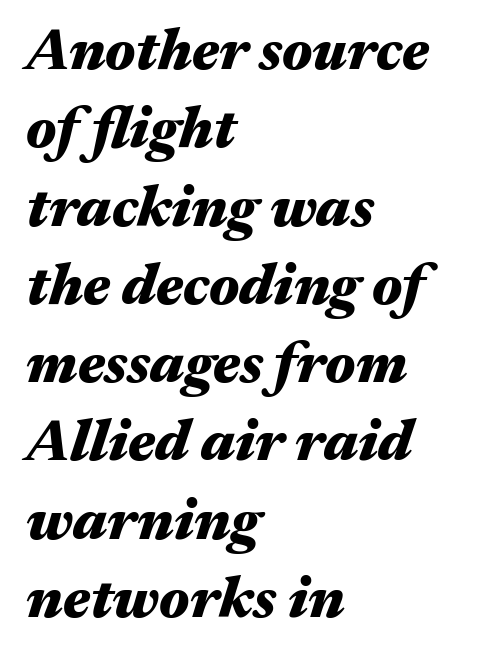
Q: Is the text bold? A: Yes.
Q: Is the text italic (slanted)? A: Yes, it leans right by about 17 degrees.
Q: Is the text underlined? A: No.
Q: How is the paragraph aligned? A: Left-aligned.
Q: Is the spacing between letters normal or unusually wide? A: Normal.
Q: Is the spacing between lines tight, normal or loose? A: Normal.
Q: Width (condensed, normal, or wide)? A: Wide.
Q: Stroke contrast? A: Medium.
Q: x-height? A: Medium.
Q: Monospaced? A: No.
